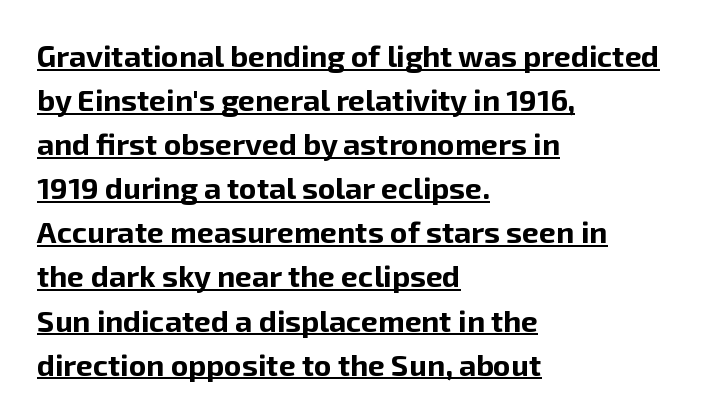
Character widths vary here, with narrow letters taking less room than wide ones. Examine the stroke ends and you'll find no serifs. Honestly, the row spacing looks completely unremarkable. Nothing unusual about the tracking: characters are spaced as the font intends. Short and long lines alike share a common starting point at left. A typesetter would mark this as roman, not italic.
